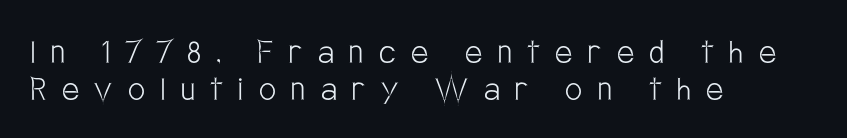
The image shows 38 px light, condensed sans-serif type, upright; set left-aligned, tight line spacing (0.97x), unusually wide letter spacing (+0.41 em), not underlined; low stroke contrast and a large x-height.
